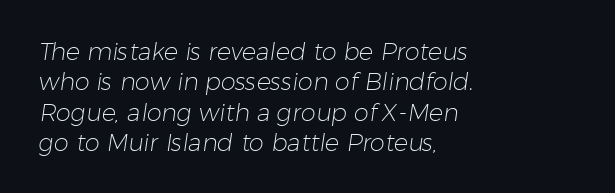
{"bold": "no", "underline": "no", "align": "left", "line_spacing": "normal", "line_spacing_ratio": 1.27, "letter_spacing": "normal", "letter_spacing_em": 0.0, "glyph_px": 24}
